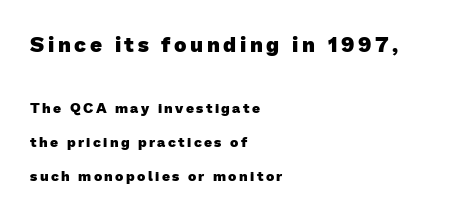
The image shows 21 px bold type; set left-aligned, loose line spacing (2.43x), not underlined; the first (top) block is 1.5x larger.
